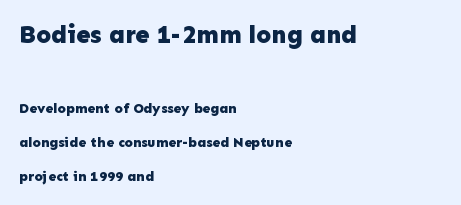
The image shows 25 px bold type, upright; set left-aligned, loose line spacing (2.42x), normal letter spacing, not underlined; the first (top) block is 1.79x larger.
